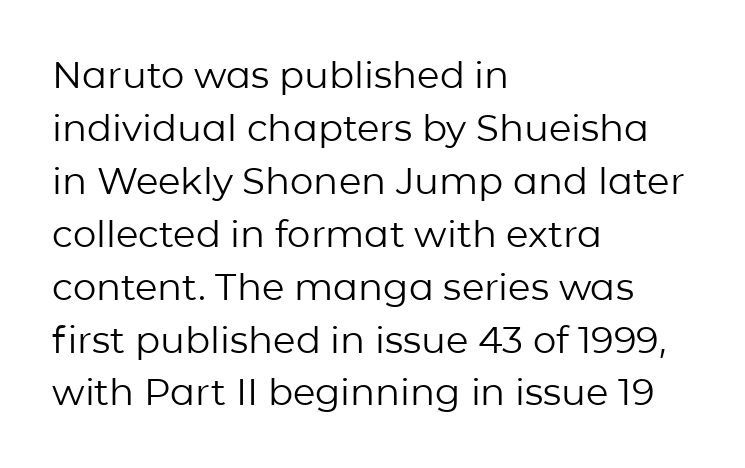
The image shows 37 px regular-weight sans-serif type, upright; set left-aligned, normal line spacing (1.43x), normal letter spacing, not underlined; low stroke contrast and a medium x-height.
